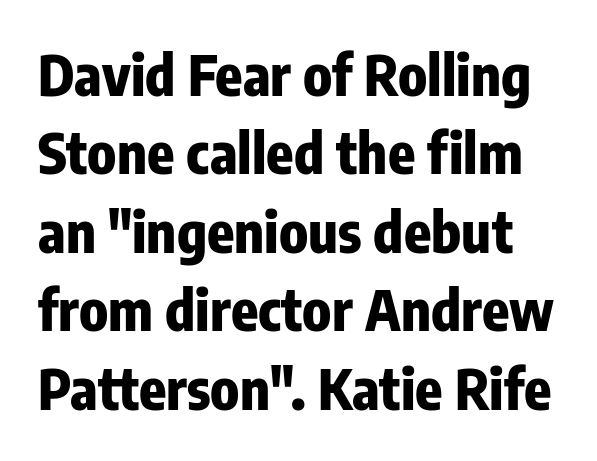
The image shows 56 px heavy, condensed sans-serif type, upright; set normal line spacing (1.4x), normal letter spacing, not underlined; low stroke contrast and a medium x-height.
